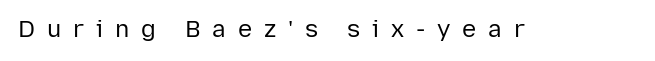
{"italic": "no", "bold": "no", "underline": "no", "letter_spacing": "wide", "letter_spacing_em": 0.49, "glyph_px": 24}
